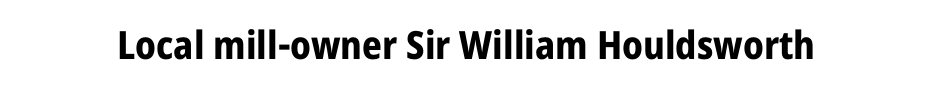
{"serif": "no", "italic": "no", "bold": "yes", "weight": "bold", "width": "condensed", "stroke_contrast": "low", "x_height": "large", "monospaced": "no", "underline": "no", "letter_spacing": "normal", "letter_spacing_em": 0.0, "glyph_px": 39}
